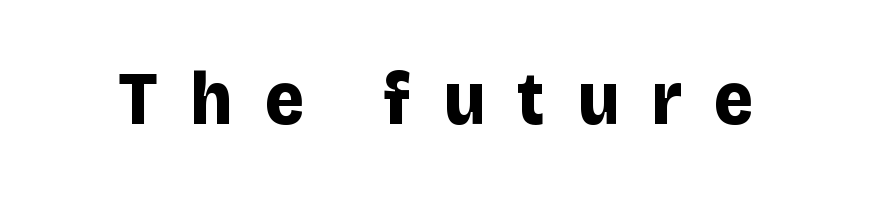
{"serif": "no", "italic": "no", "bold": "yes", "weight": "bold", "width": "normal", "stroke_contrast": "low", "x_height": "large", "monospaced": "no", "underline": "no", "letter_spacing": "wide", "letter_spacing_em": 0.42, "glyph_px": 76}
